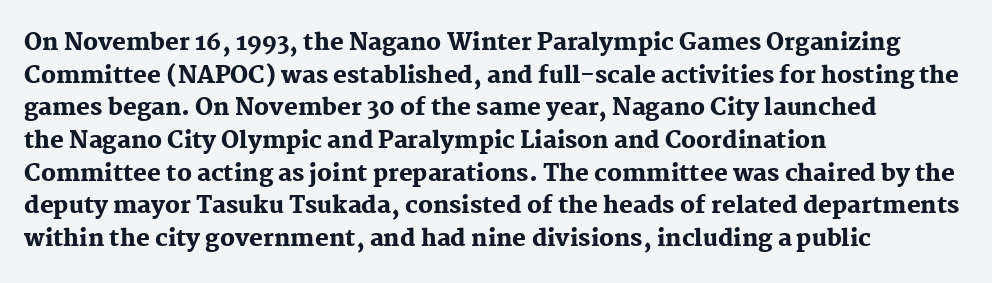
The image shows 23 px bold type, upright; set left-aligned, normal line spacing (1.42x), normal letter spacing, not underlined.
